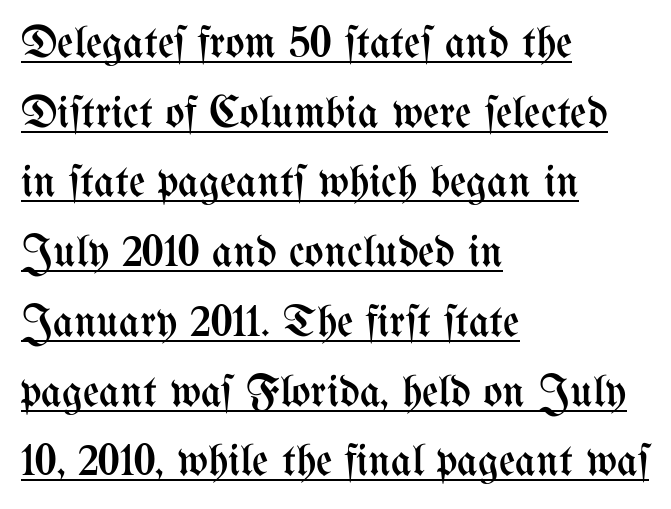
A rule runs beneath these lines of type. The vertical gap from one line to the next is medium. Ascenders rise straight up at ninety degrees. Honestly, the letter spacing is just normal — you wouldn't notice it.
